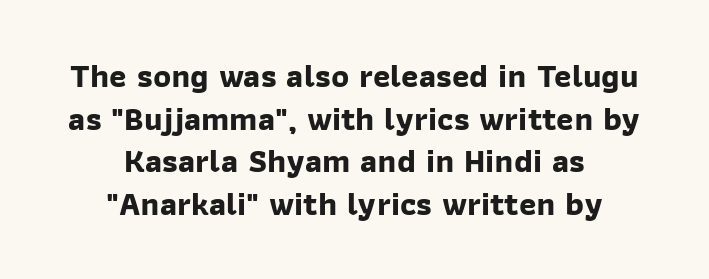
Q: Is the text bold? A: Yes.
Q: Is the typeface a serif or a sans-serif typeface? A: Sans-serif.
Q: Is the text underlined? A: No.
Q: How is the paragraph aligned? A: Centered.
Q: Is the spacing between letters normal or unusually wide? A: Normal.
Q: Is the spacing between lines tight, normal or loose? A: Normal.
Q: Width (condensed, normal, or wide)? A: Normal.
Q: Stroke contrast? A: Low.
Q: x-height? A: Medium.
Q: Monospaced? A: No.
